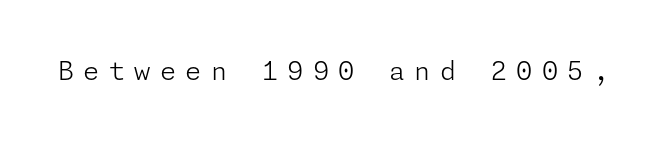
{"italic": "no", "bold": "no", "underline": "no", "letter_spacing": "wide", "letter_spacing_em": 0.36, "glyph_px": 26}
